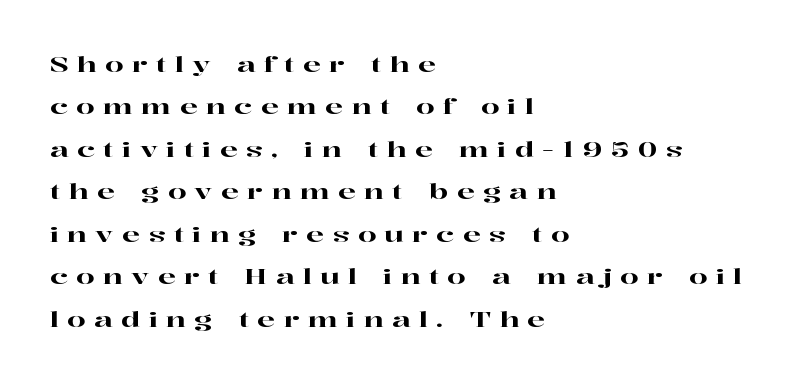
The image shows 21 px text type, upright; set left-aligned, loose line spacing (2.02x), unusually wide letter spacing (+0.4 em), not underlined.
